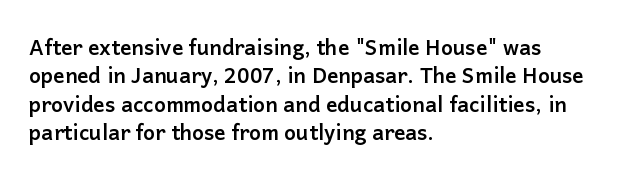
Q: Is the text bold? A: Yes.
Q: Is the text italic (slanted)? A: No, it is upright.
Q: Is the text underlined? A: No.
Q: How is the paragraph aligned? A: Left-aligned.
Q: Is the spacing between letters normal or unusually wide? A: Normal.
Q: Is the spacing between lines tight, normal or loose? A: Normal.
